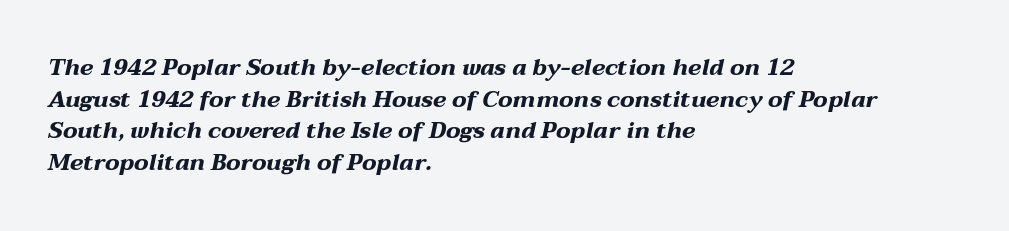
Q: Is the text bold? A: Yes.
Q: Is the text italic (slanted)? A: Yes, it leans right by about 12 degrees.
Q: Is the text underlined? A: No.
Q: How is the paragraph aligned? A: Left-aligned.
Q: Is the spacing between letters normal or unusually wide? A: Normal.
Q: Is the spacing between lines tight, normal or loose? A: Normal.
